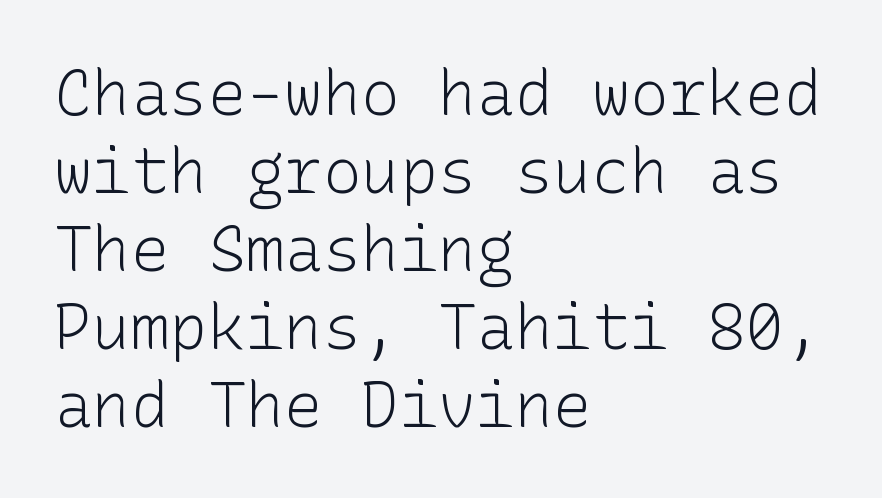
Q: Is the text bold? A: No.
Q: Is the text italic (slanted)? A: No, it is upright.
Q: Is the typeface a serif or a sans-serif typeface? A: Sans-serif.
Q: Is the text underlined? A: No.
Q: How is the paragraph aligned? A: Left-aligned.
Q: Is the spacing between letters normal or unusually wide? A: Normal.
Q: Width (condensed, normal, or wide)? A: Normal.
Q: Stroke contrast? A: Low.
Q: x-height? A: Medium.
